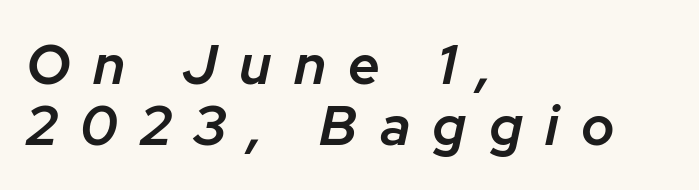
{"italic": "yes", "lean": "right", "slant_degrees": 12, "bold": "semi", "weight": "semibold", "width": "normal", "stroke_contrast": "low", "x_height": "medium", "monospaced": "no", "underline": "no", "align": "left", "line_spacing": "tight", "line_spacing_ratio": 1.09, "letter_spacing": "wide", "letter_spacing_em": 0.4, "glyph_px": 56}
